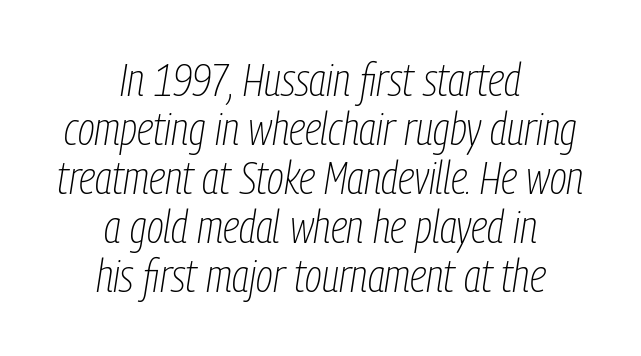
Q: Is the text bold? A: No.
Q: Is the text italic (slanted)? A: Yes, it leans right by about 9 degrees.
Q: Is the text underlined? A: No.
Q: How is the paragraph aligned? A: Centered.
Q: Is the spacing between letters normal or unusually wide? A: Normal.
Q: Is the spacing between lines tight, normal or loose? A: Tight.
Q: Width (condensed, normal, or wide)? A: Condensed.
Q: Stroke contrast? A: Low.
Q: x-height? A: Medium.
Q: Monospaced? A: No.
